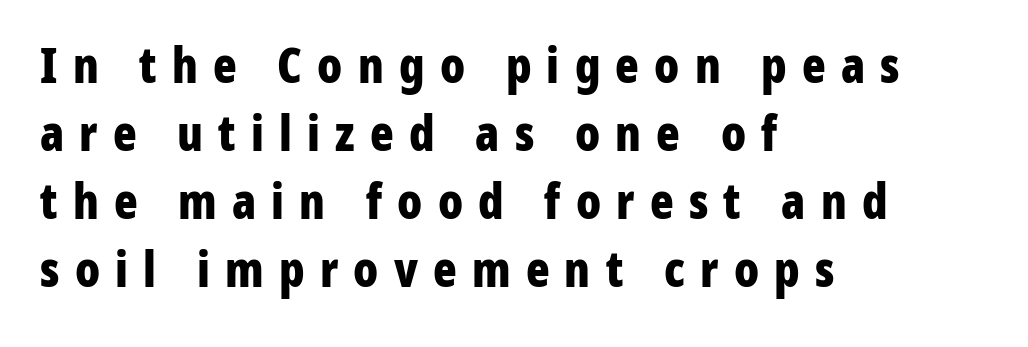
Q: Is the text bold? A: Yes.
Q: Is the text italic (slanted)? A: No, it is upright.
Q: Is the typeface a serif or a sans-serif typeface? A: Sans-serif.
Q: Is the text underlined? A: No.
Q: How is the paragraph aligned? A: Left-aligned.
Q: Is the spacing between letters normal or unusually wide? A: Unusually wide.
Q: Is the spacing between lines tight, normal or loose? A: Normal.
Q: Width (condensed, normal, or wide)? A: Condensed.
Q: Stroke contrast? A: Low.
Q: x-height? A: Medium.
Q: Monospaced? A: No.
